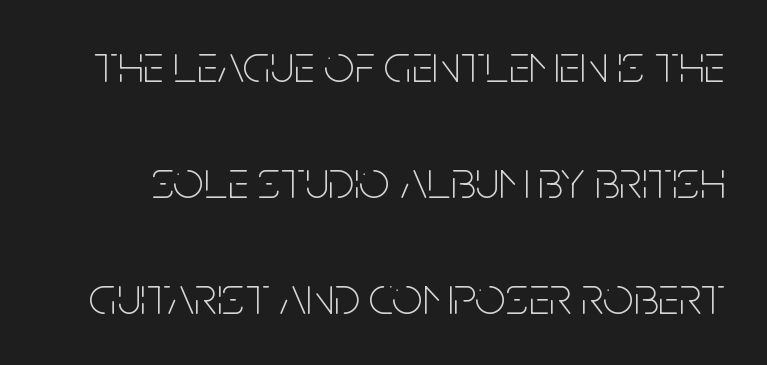
{"serif": "no", "italic": "no", "bold": "no", "weight": "thin", "width": "condensed", "stroke_contrast": "low", "x_height": "large", "monospaced": "no", "underline": "no", "line_spacing": "loose", "line_spacing_ratio": 2.15, "letter_spacing": "normal", "letter_spacing_em": 0.0, "glyph_px": 54}
